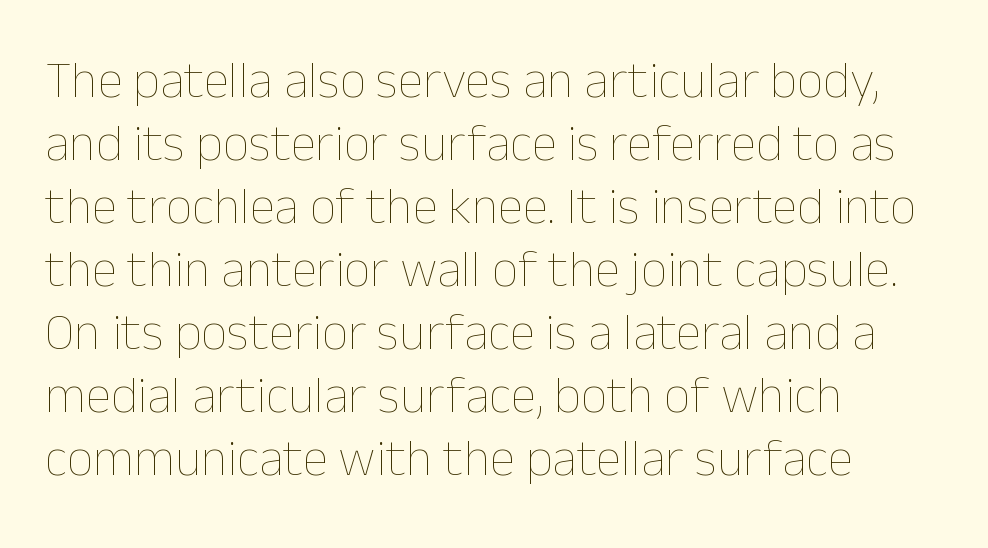
Proportional: the letters do not fall into vertical columns. No heavy texture on the line: the type isn't bold. Quick note: not italic, upright. This sample uses plain, unmodified letter spacing. In CSS terms this would be text-align: left.
